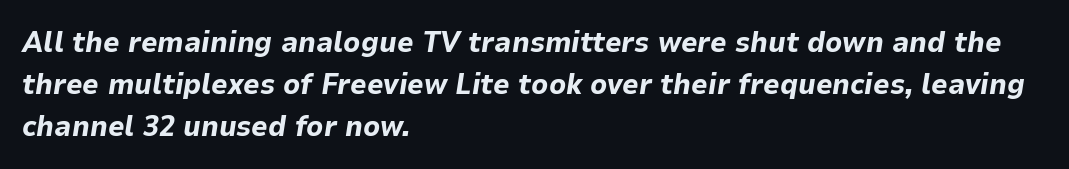
Q: Is the text bold? A: Yes.
Q: Is the text italic (slanted)? A: Yes, it leans right by about 9 degrees.
Q: Is the text underlined? A: No.
Q: How is the paragraph aligned? A: Left-aligned.
Q: Is the spacing between letters normal or unusually wide? A: Normal.
Q: Is the spacing between lines tight, normal or loose? A: Normal.
Q: Width (condensed, normal, or wide)? A: Normal.
Q: Stroke contrast? A: Low.
Q: x-height? A: Medium.
Q: Monospaced? A: No.
